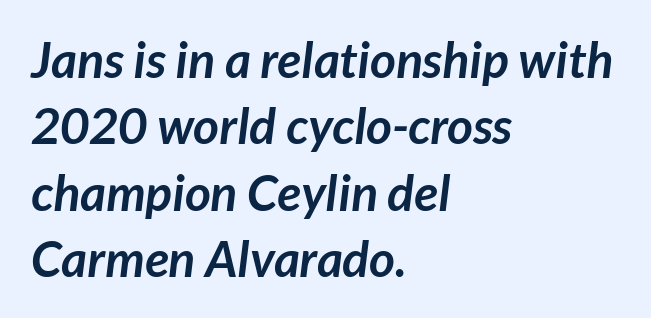
The image shows 50 px semibold sans-serif type; set left-aligned, normal line spacing (1.33x), normal letter spacing, not underlined; low stroke contrast and a medium x-height.
